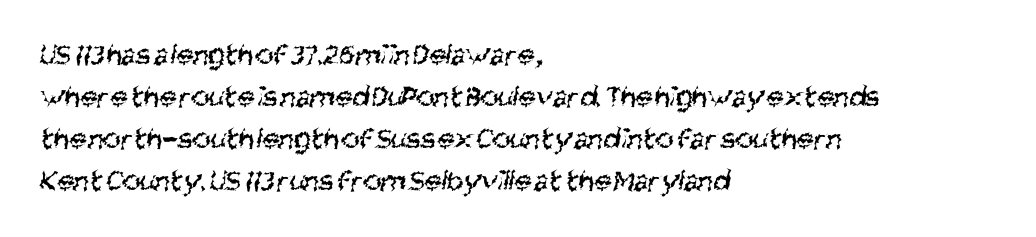
{"serif": "no", "bold": "no", "weight": "regular", "width": "condensed", "stroke_contrast": "medium", "x_height": "large", "monospaced": "no", "underline": "no", "align": "left", "line_spacing": "normal", "line_spacing_ratio": 1.36, "letter_spacing": "normal", "letter_spacing_em": 0.0, "glyph_px": 31}
